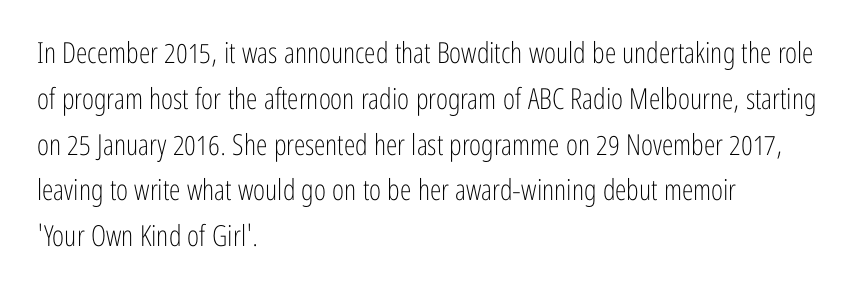
Q: Is the text bold? A: No.
Q: Is the text italic (slanted)? A: No, it is upright.
Q: Is the typeface a serif or a sans-serif typeface? A: Sans-serif.
Q: Is the text underlined? A: No.
Q: How is the paragraph aligned? A: Left-aligned.
Q: Is the spacing between letters normal or unusually wide? A: Normal.
Q: Is the spacing between lines tight, normal or loose? A: Normal.
Q: Width (condensed, normal, or wide)? A: Condensed.
Q: Stroke contrast? A: Low.
Q: x-height? A: Medium.
Q: Monospaced? A: No.
